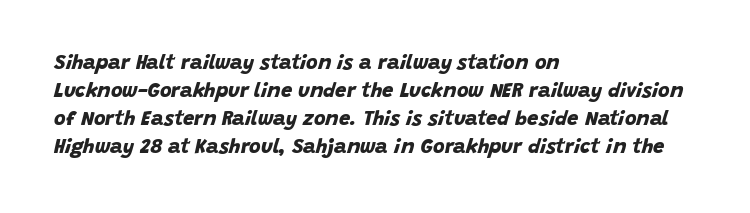
{"bold": "yes", "underline": "no", "align": "left", "line_spacing": "normal", "line_spacing_ratio": 1.4, "letter_spacing": "normal", "letter_spacing_em": 0.0, "glyph_px": 20}
